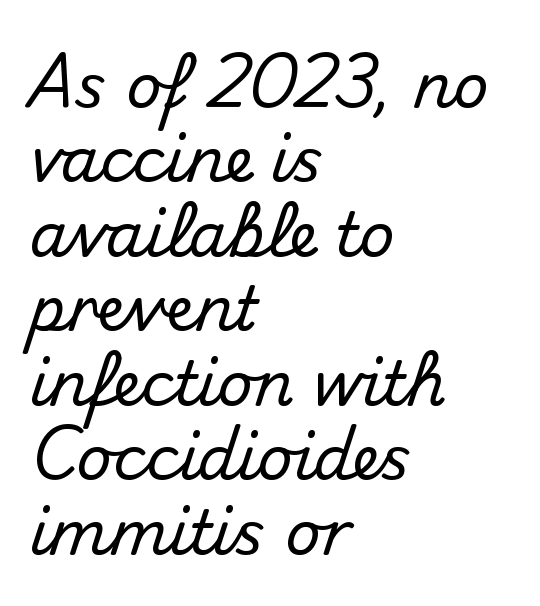
{"serif": "no", "width": "normal", "stroke_contrast": "medium", "x_height": "small", "monospaced": "no", "underline": "no", "align": "left", "line_spacing_ratio": 1.22, "letter_spacing": "normal", "letter_spacing_em": 0.0, "glyph_px": 61}
